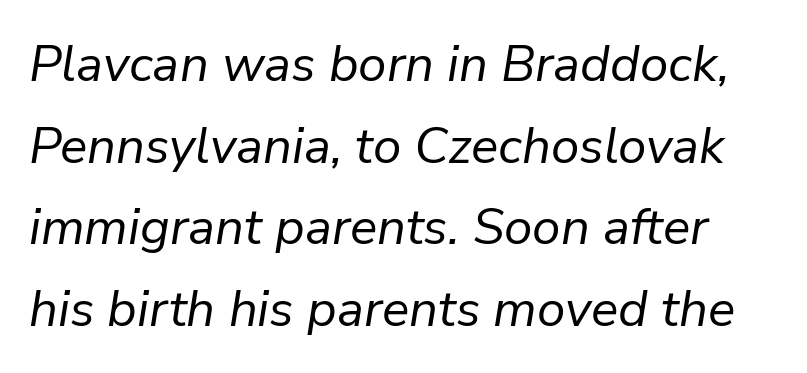
In terms of leading, this rendering sits right in the middle. A quiet, ordinary-to-light weight characterises the typeface. The foot of each line stays bare and open. The passage shown is typed in a proportional face where columns would drift. Every character sits at an angle, as italics do.
